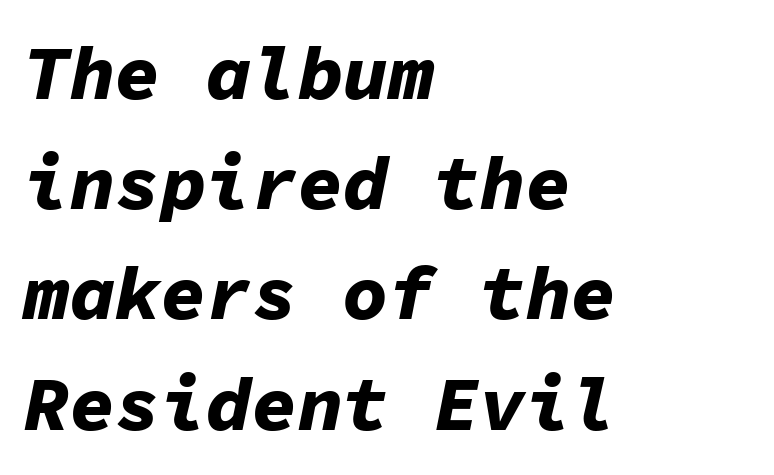
The image shows 76 px bold type, italic (leaning right), monospaced; set left-aligned, normal line spacing (1.45x), normal letter spacing, not underlined; low stroke contrast and a medium x-height.
